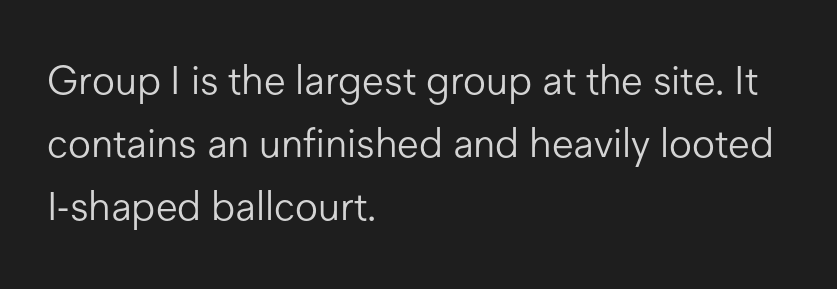
{"serif": "no", "italic": "no", "bold": "no", "weight": "light", "width": "normal", "stroke_contrast": "low", "x_height": "medium", "monospaced": "no", "underline": "no", "align": "left", "line_spacing": "normal", "line_spacing_ratio": 1.57, "letter_spacing": "normal", "letter_spacing_em": 0.0, "glyph_px": 40}
